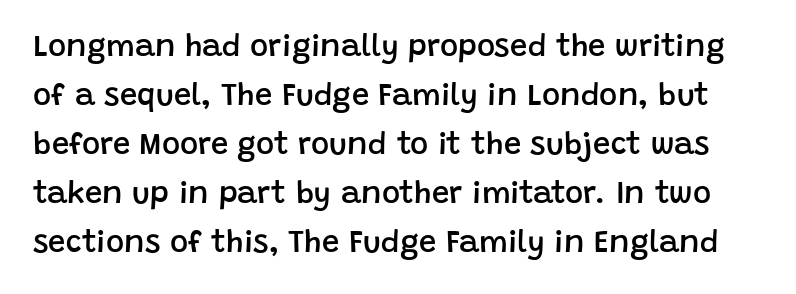
Q: Is the text bold? A: Semi-bold.
Q: Is the text italic (slanted)? A: No, it is upright.
Q: Is the typeface a serif or a sans-serif typeface? A: Sans-serif.
Q: Is the text underlined? A: No.
Q: Is the spacing between letters normal or unusually wide? A: Normal.
Q: Is the spacing between lines tight, normal or loose? A: Normal.
Q: Width (condensed, normal, or wide)? A: Normal.
Q: Stroke contrast? A: Low.
Q: x-height? A: Large.
Q: Monospaced? A: No.
